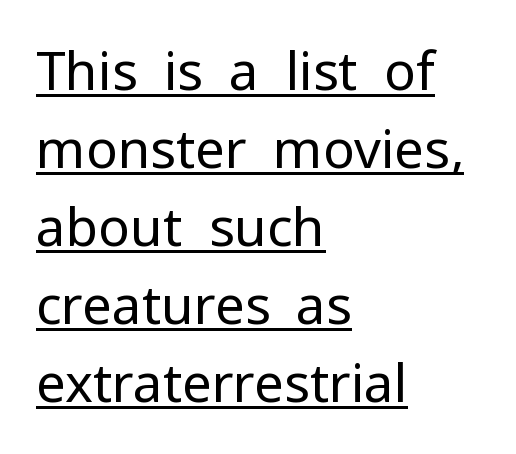
Q: Is the text bold? A: No.
Q: Is the text italic (slanted)? A: No, it is upright.
Q: Is the typeface a serif or a sans-serif typeface? A: Sans-serif.
Q: Is the text underlined? A: Yes.
Q: How is the paragraph aligned? A: Left-aligned.
Q: Is the spacing between letters normal or unusually wide? A: Normal.
Q: Is the spacing between lines tight, normal or loose? A: Normal.
Q: Width (condensed, normal, or wide)? A: Normal.
Q: Stroke contrast? A: Low.
Q: x-height? A: Medium.
Q: Monospaced? A: No.
